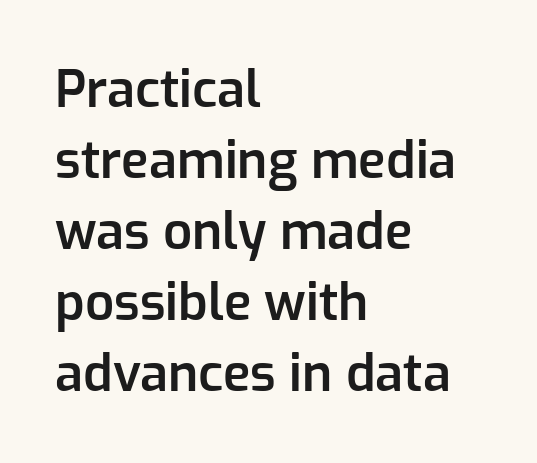
{"serif": "no", "italic": "no", "bold": "semi", "weight": "semibold", "width": "normal", "stroke_contrast": "low", "x_height": "medium", "monospaced": "no", "underline": "no", "align": "left", "line_spacing": "normal", "line_spacing_ratio": 1.39, "letter_spacing": "normal", "letter_spacing_em": 0.0, "glyph_px": 51}
